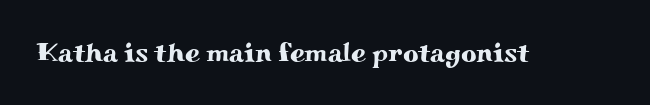
{"italic": "no", "underline": "no", "letter_spacing": "normal", "letter_spacing_em": 0.0, "glyph_px": 27}
